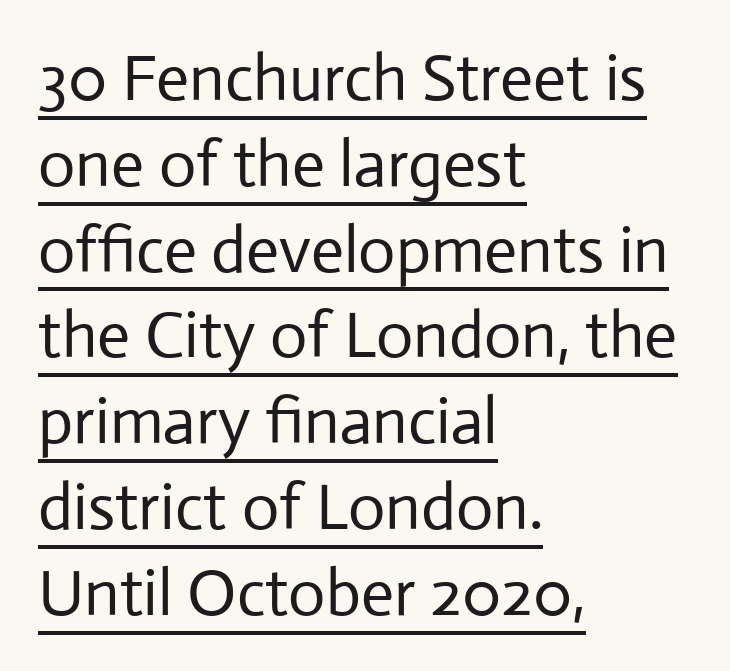
The image shows 65 px regular-weight sans-serif type, upright; set left-aligned, normal line spacing (1.32x), normal letter spacing, underlined; low stroke contrast and a medium x-height.
